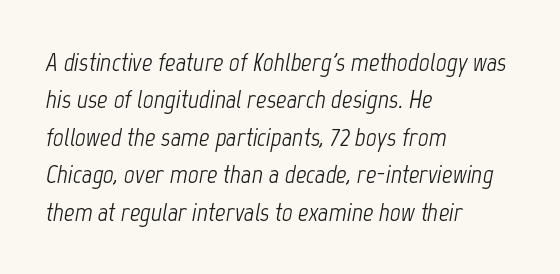
The image shows 26 px text type, italic (leaning right); set left-aligned, normal line spacing (1.44x), normal letter spacing, not underlined.
